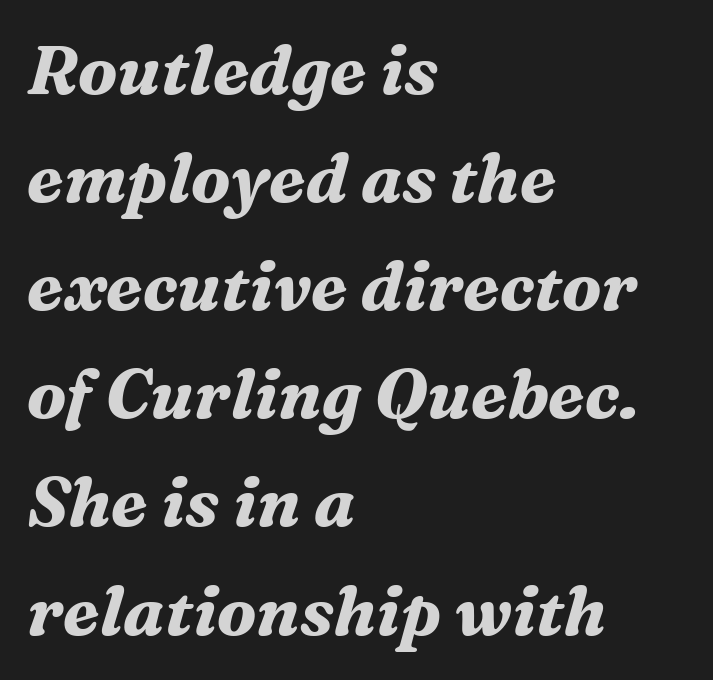
The passage is arranged the way most books set body copy — flush left. Check under the words: just untouched page. Proportional: the letters do not fall into vertical columns. The text carries the slant typical of an italic or oblique font. You'd pick this weight for a headline — it's a proper bold. The designer left line spacing at the default.
